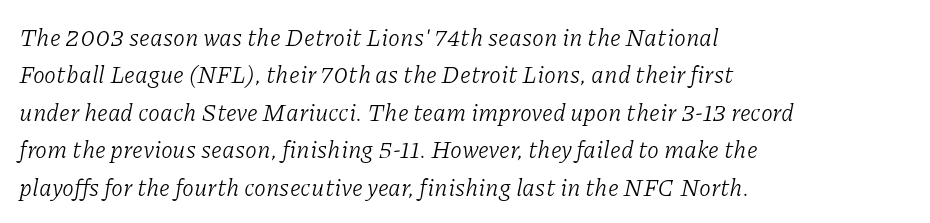
Check the space under the baseline: it is left empty. The leading is moderate, giving the passage an even texture. The glyphs look as if they've been sheared to an angle. Inter-character spacing is left at the font's built-in metrics. The letters look calm and open, with moderate or lighter stems. The lines in this sample share a left origin and differ only in where they stop.
